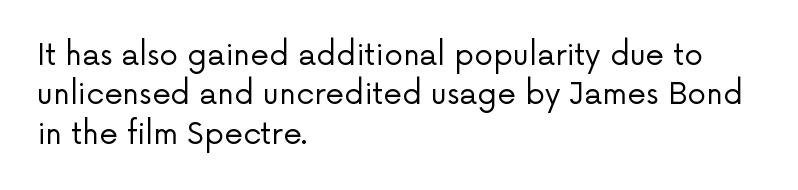
The image shows 30 px regular-weight sans-serif type, upright; set left-aligned, normal line spacing (1.31x), normal letter spacing, not underlined; low stroke contrast and a medium x-height.
